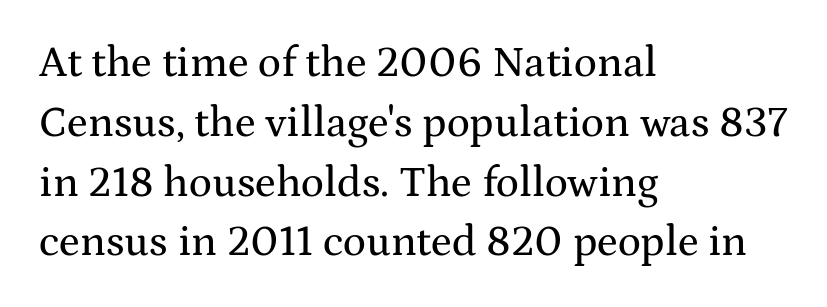
The type sits square on the baseline with zero lean. Each word holds together tightly as a unit, with standard inter-letter gaps. The text block is weighted toward the left margin, trailing off unevenly rightward. Here the designer chose a conventional face with non-uniform glyph widths. Type without underlining. The typeface chosen for these lines features serifs.
